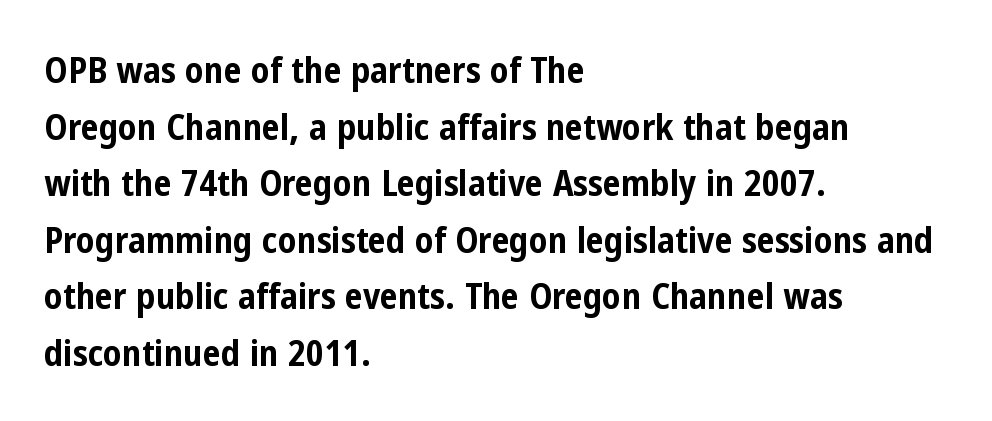
{"serif": "no", "italic": "no", "bold": "yes", "weight": "bold", "width": "condensed", "stroke_contrast": "low", "x_height": "medium", "monospaced": "no", "underline": "no", "align": "left", "line_spacing": "normal", "line_spacing_ratio": 1.57, "letter_spacing": "normal", "letter_spacing_em": 0.0, "glyph_px": 36}
